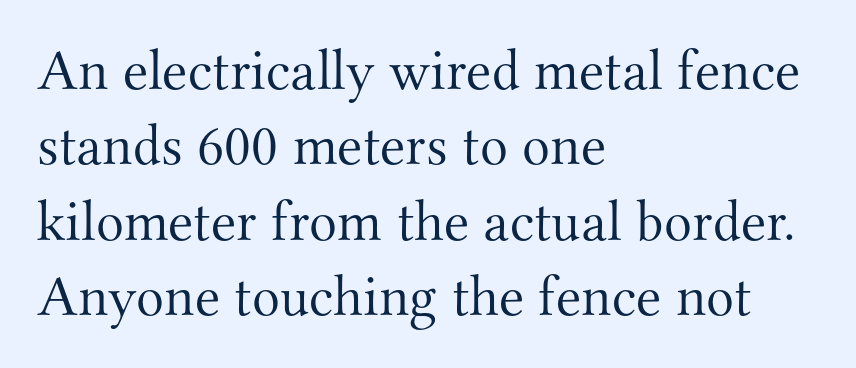
You could not count columns in this text — the font is proportionally spaced. Serif or sans? Serif — the stroke terminals have little feet. The baseline area is clear. Line starts are locked; line ends wander. Interline gaps are of average width in this sample. The horizontal fit of the characters is conventional and even.
